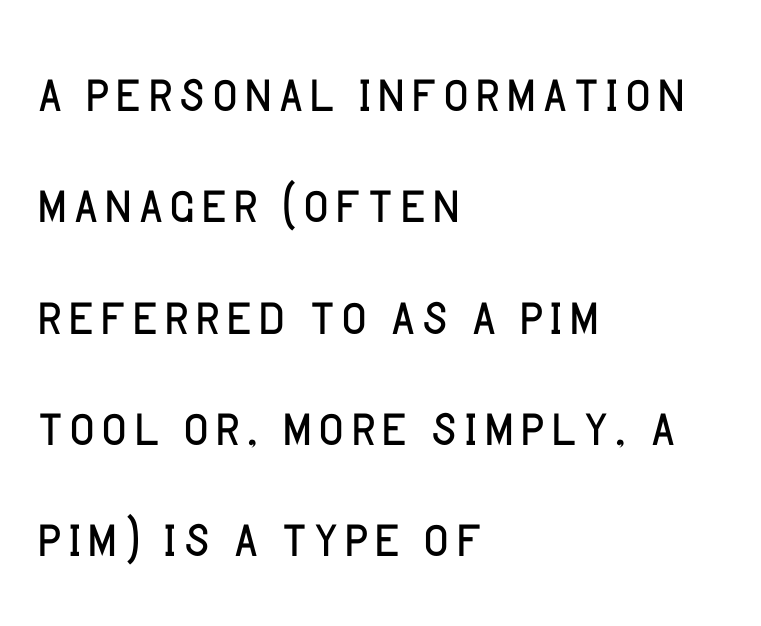
Q: Is the text bold? A: No.
Q: Is the text italic (slanted)? A: No, it is upright.
Q: Is the typeface a serif or a sans-serif typeface? A: Sans-serif.
Q: Is the text underlined? A: No.
Q: How is the paragraph aligned? A: Left-aligned.
Q: Is the spacing between letters normal or unusually wide? A: Normal.
Q: Is the spacing between lines tight, normal or loose? A: Normal.
Q: Width (condensed, normal, or wide)? A: Normal.
Q: Stroke contrast? A: Low.
Q: x-height? A: Large.
Q: Monospaced? A: No.
